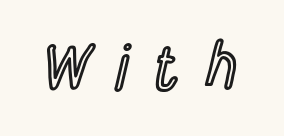
{"width": "condensed", "x_height": "large", "monospaced": "no", "underline": "no", "letter_spacing": "wide", "letter_spacing_em": 0.41, "glyph_px": 61}
